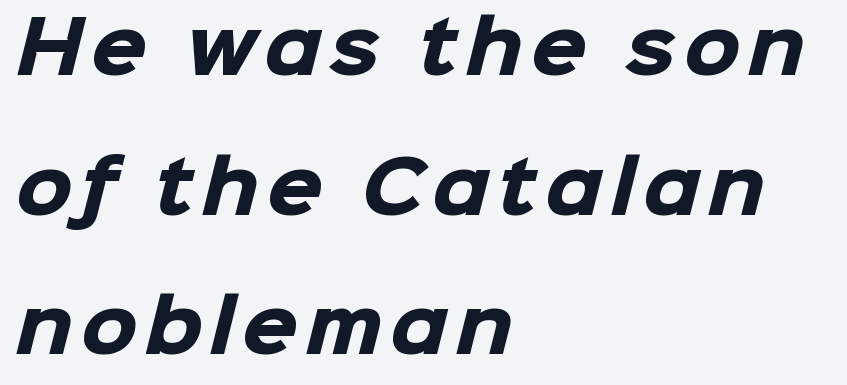
The image shows 72 px heavy sans-serif type; set left-aligned, loose line spacing (1.94x), not underlined; low stroke contrast and a medium x-height.
